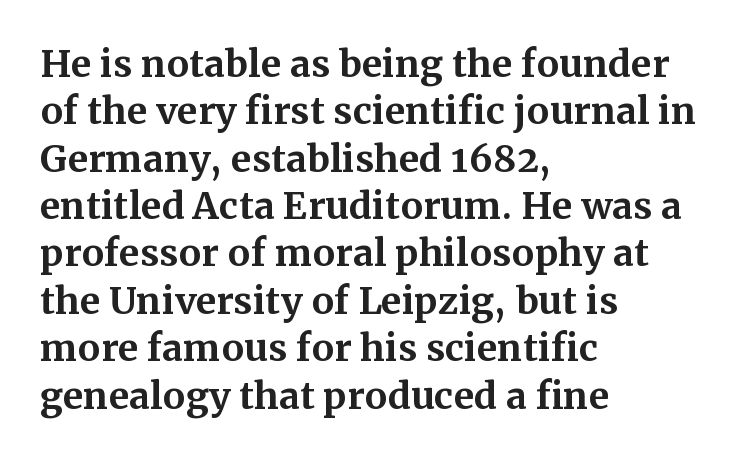
This rendering leaves character spacing at its baseline value. The area under the type is left untouched. The sample has been set heavy, in full bold. You could not count columns in this text — the font is proportionally spaced. Check where the strokes stop: tiny serifs finish them off. The vertical gap from one line to the next is medium.
